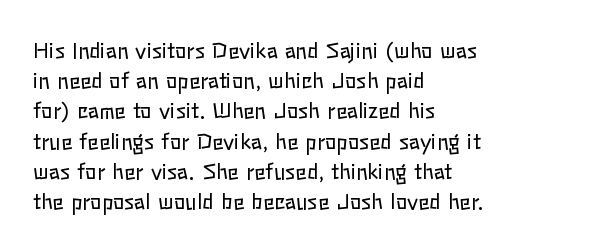
Q: Is the text bold? A: No.
Q: Is the text italic (slanted)? A: No, it is upright.
Q: Is the text underlined? A: No.
Q: How is the paragraph aligned? A: Left-aligned.
Q: Is the spacing between letters normal or unusually wide? A: Normal.
Q: Is the spacing between lines tight, normal or loose? A: Normal.
